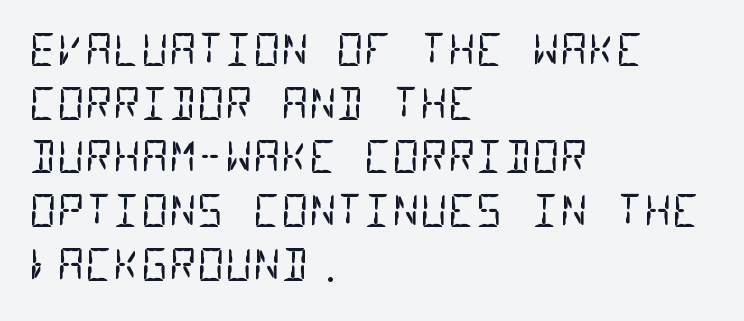
The image shows 43 px regular-weight, condensed sans-serif type, monospaced; set left-aligned, normal line spacing (1.25x), normal letter spacing, not underlined; low stroke contrast and a large x-height.
